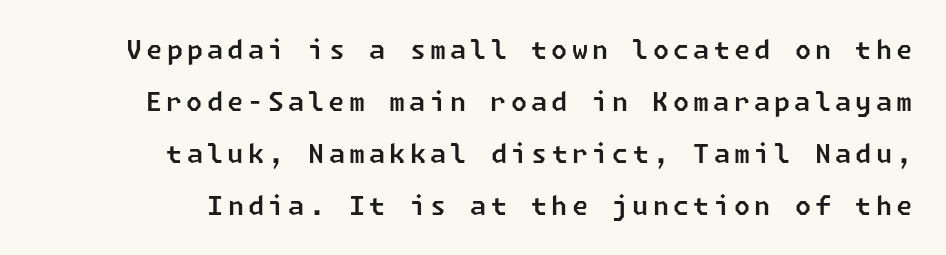
The image shows 26 px text type; set right-aligned, loose line spacing (2.0x), not underlined.
